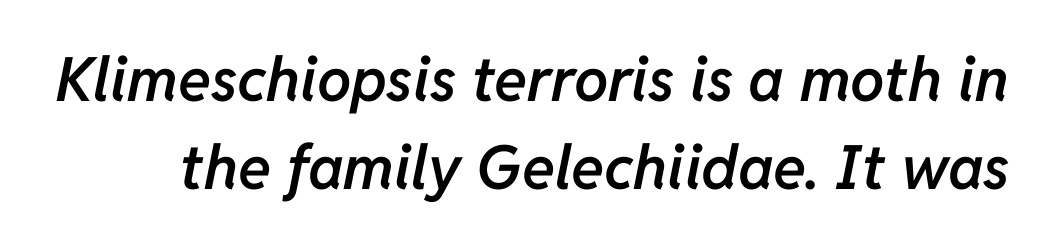
The image shows 61 px semibold type, italic (leaning right); set normal line spacing (1.44x), normal letter spacing, not underlined; low stroke contrast and a medium x-height.
